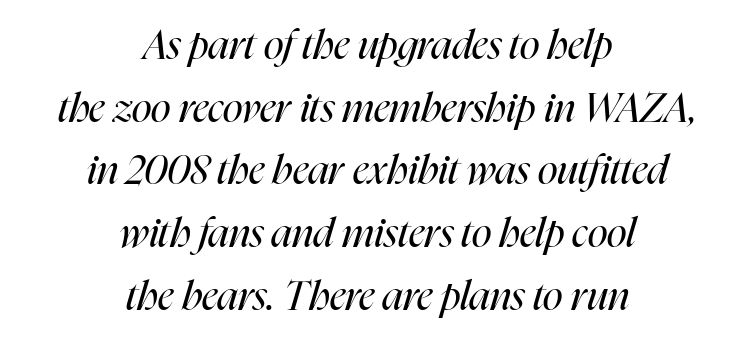
Characters are canted at an angle relative to the baseline's perpendicular. Each letter keeps its own natural width here, so spacing adapts to shape. This sample is center-justified, so both line endings float freely. The font sits on the lighter half of the weight spectrum, regular included. A normal amount of white space separates one row of letters from the next. Each word holds together tightly as a unit, with standard inter-letter gaps.
